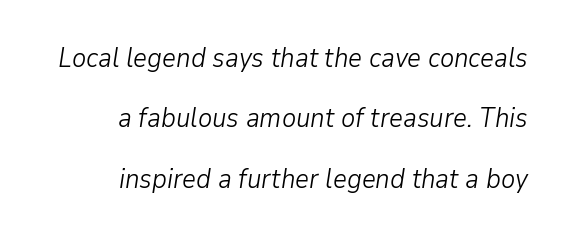
Q: Is the text bold? A: No.
Q: Is the text italic (slanted)? A: Yes, it leans right by about 9 degrees.
Q: Is the text underlined? A: No.
Q: How is the paragraph aligned? A: Right-aligned.
Q: Is the spacing between letters normal or unusually wide? A: Normal.
Q: Is the spacing between lines tight, normal or loose? A: Loose.
